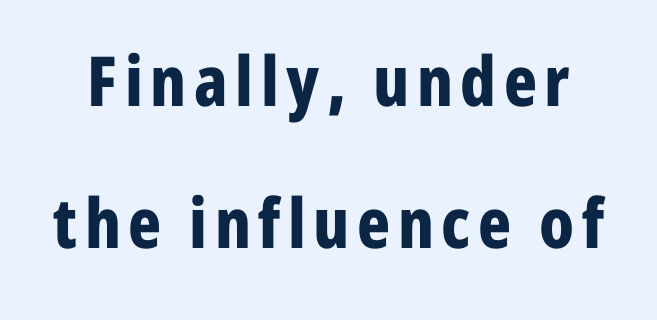
{"serif": "no", "italic": "no", "bold": "yes", "weight": "bold", "width": "condensed", "stroke_contrast": "low", "x_height": "medium", "monospaced": "no", "underline": "no", "line_spacing": "loose", "line_spacing_ratio": 2.06, "glyph_px": 69}
